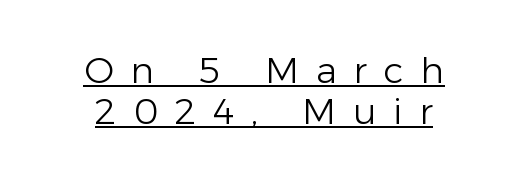
If you drew a line through each stem, it would be perfectly vertical. Notice how descenders almost collide with the ascenders below — that's tight leading. Observe the wide spacing: letters keep a clear distance from each other. Looks like regular typesetting: each glyph gets only the width it needs. The glyphs in this specimen are sans serif. Caption: multi-line text, centered on the measure.
